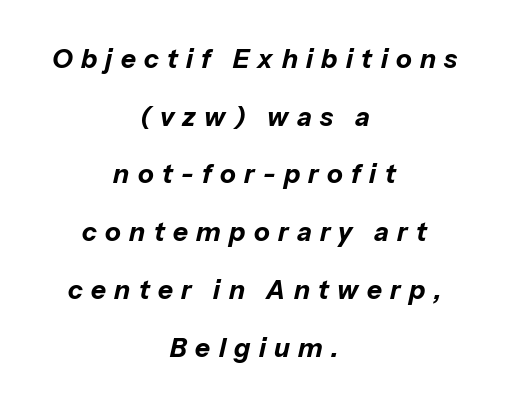
{"italic": "yes", "lean": "right", "slant_degrees": 13, "bold": "yes", "underline": "no", "align": "center", "line_spacing": "loose", "line_spacing_ratio": 2.22, "letter_spacing": "wide", "letter_spacing_em": 0.32, "glyph_px": 26}
